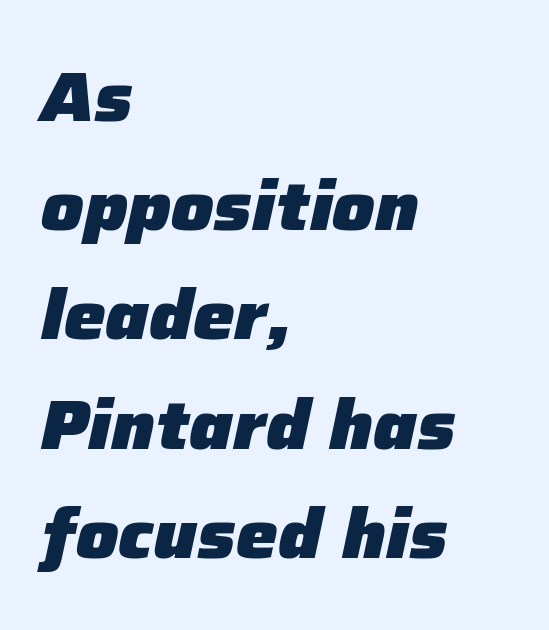
The image shows 70 px heavy type, italic (leaning right); set left-aligned, normal line spacing (1.56x), normal letter spacing, not underlined; low stroke contrast and a medium x-height.
